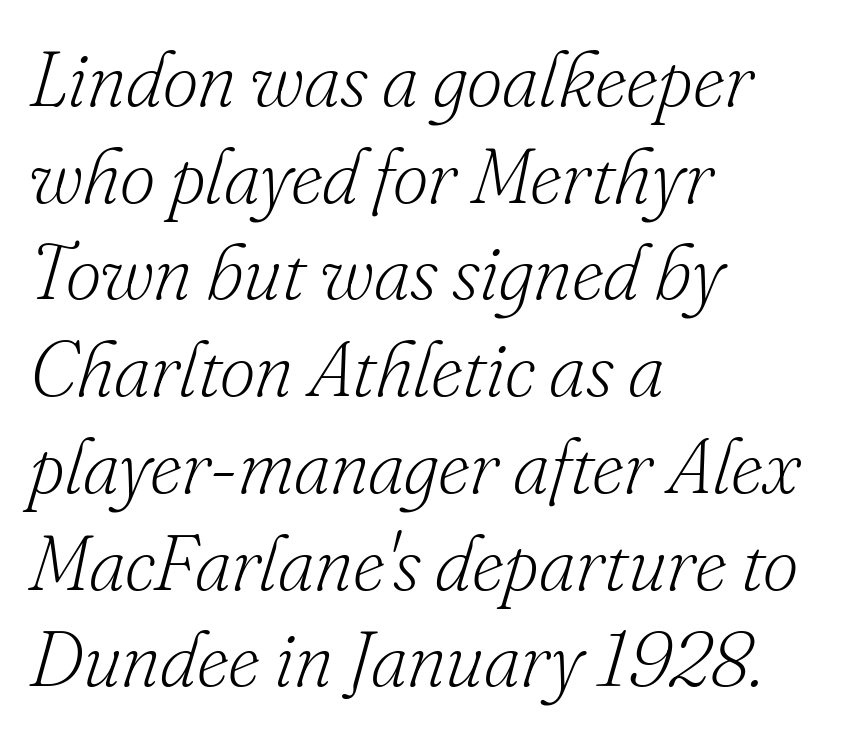
The letters are slanted; this is an italic face. Each letter keeps its own natural width here, so spacing adapts to shape. Vertical stems look standard width or narrower in stroke. The gap between lines stays unmarked.
